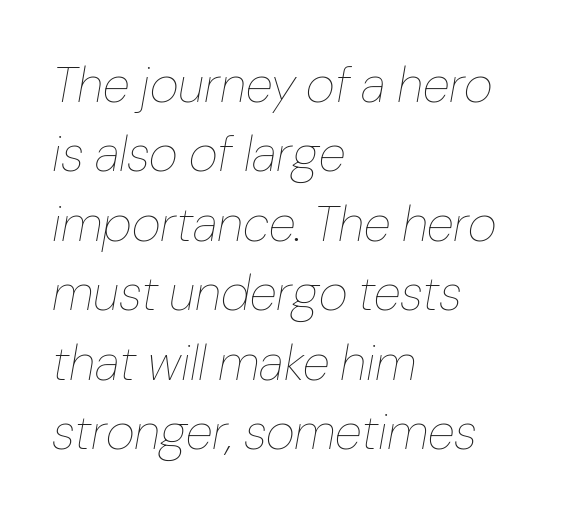
{"italic": "yes", "lean": "right", "slant_degrees": 10, "bold": "no", "weight": "thin", "width": "normal", "stroke_contrast": "low", "x_height": "medium", "monospaced": "no", "underline": "no", "align": "left", "line_spacing": "normal", "line_spacing_ratio": 1.39, "letter_spacing": "normal", "letter_spacing_em": 0.0, "glyph_px": 50}
